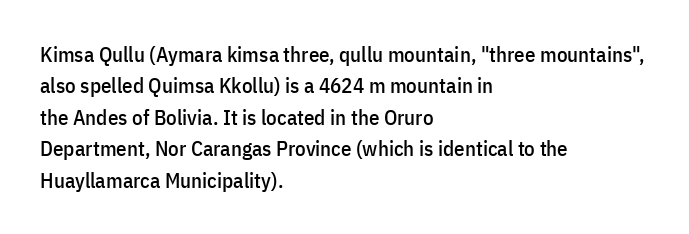
The image shows 21 px text type, upright; set left-aligned, normal line spacing (1.5x), normal letter spacing, not underlined.
